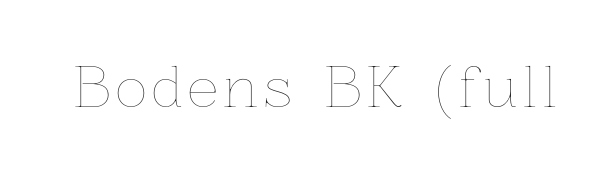
The image shows 54 px thin type, upright; set not underlined; low stroke contrast and a medium x-height.
